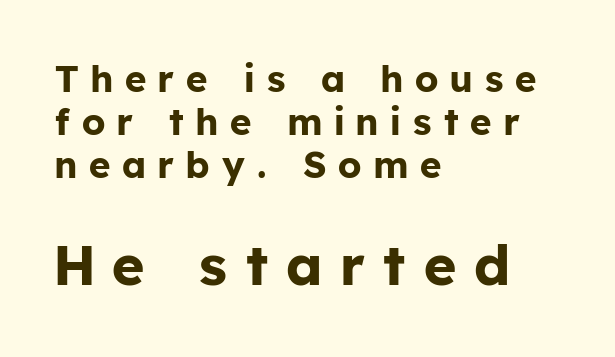
{"serif": "no", "italic": "no", "bold": "yes", "weight": "bold", "width": "normal", "stroke_contrast": "low", "x_height": "medium", "monospaced": "no", "underline": "no", "align": "left", "line_spacing_ratio": 1.16, "letter_spacing": "wide", "letter_spacing_em": 0.33, "larger_block": "second", "size_ratio": 1.51, "glyph_px": 56}
